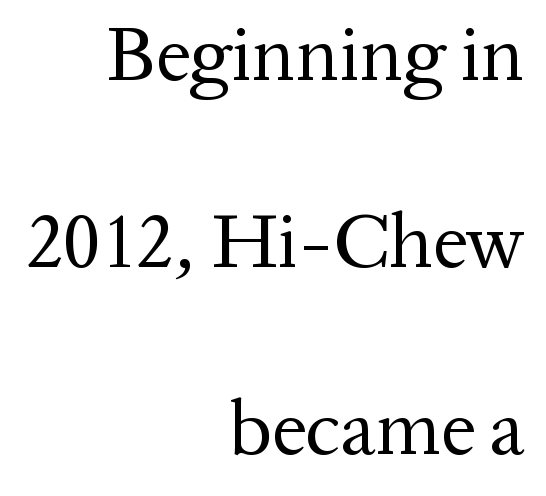
The image shows 78 px regular-weight serif type, upright; set right-aligned, loose line spacing (2.4x), normal letter spacing, not underlined; medium stroke contrast and a medium x-height.
